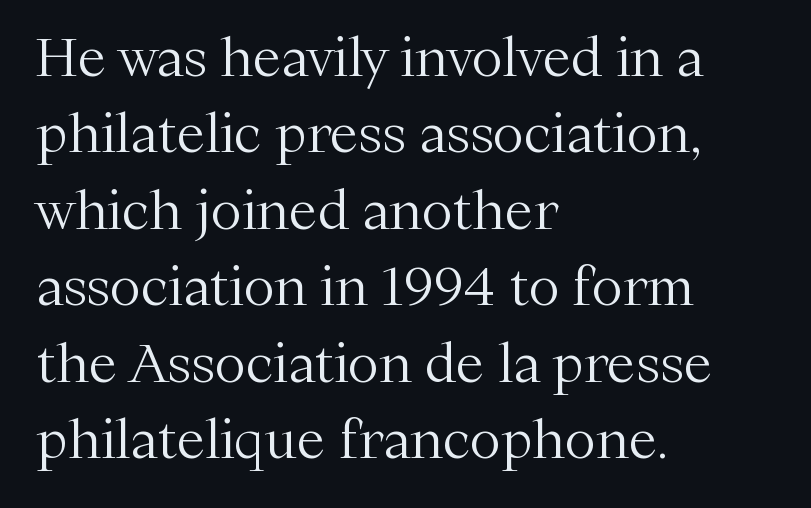
The image shows 52 px light serif type, upright; set left-aligned, normal line spacing (1.47x), normal letter spacing, not underlined; medium stroke contrast and a medium x-height.
